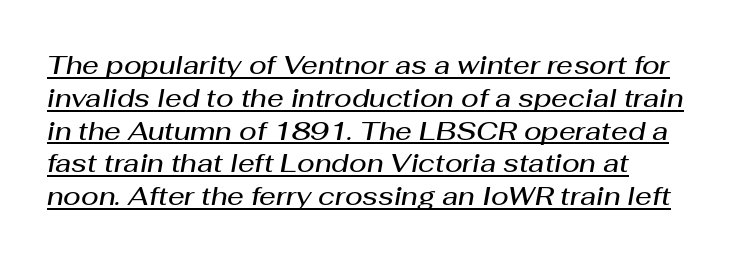
Q: Is the text bold? A: Semi-bold.
Q: Is the text italic (slanted)? A: Yes, it leans right by about 10 degrees.
Q: Is the text underlined? A: Yes.
Q: How is the paragraph aligned? A: Left-aligned.
Q: Is the spacing between letters normal or unusually wide? A: Normal.
Q: Is the spacing between lines tight, normal or loose? A: Normal.
